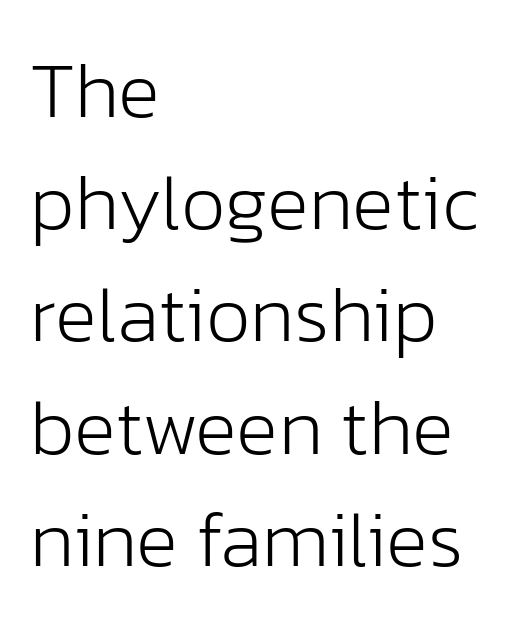
I'd call this a sans setting — the letters go barefoot. Is this a fixed-width face? No — the glyphs have proportional, varying widths. Each line starts at the same left margin while the right side varies. Bare-footed words on every line.
